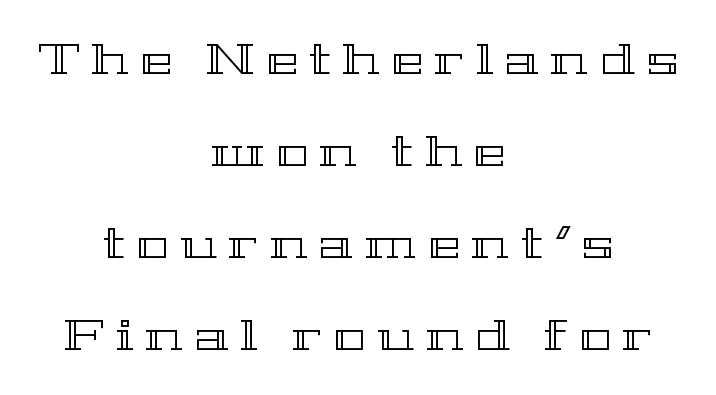
{"italic": "no", "width": "wide", "x_height": "medium", "monospaced": "no", "underline": "no", "align": "center", "line_spacing": "loose", "line_spacing_ratio": 2.14, "letter_spacing": "wide", "letter_spacing_em": 0.27, "glyph_px": 43}
